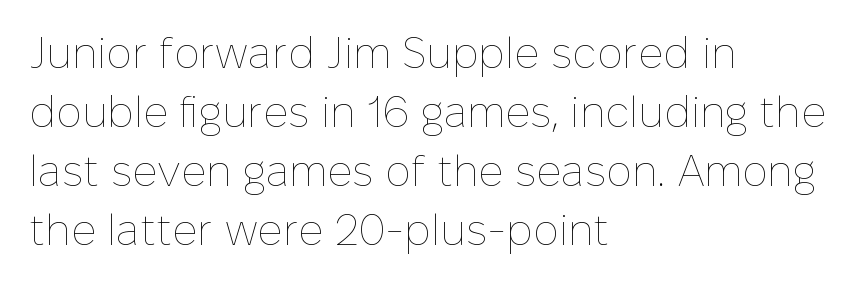
The image shows 43 px thin type, upright; set left-aligned, normal line spacing (1.37x), normal letter spacing, not underlined; low stroke contrast and a medium x-height.
